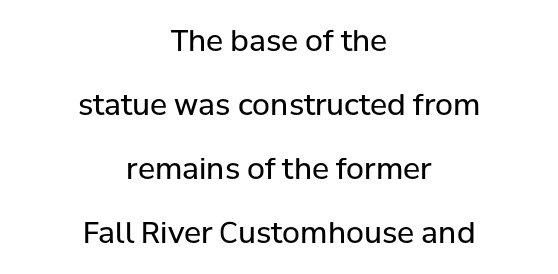
The image shows 29 px regular-weight sans-serif type, upright; set centered, loose line spacing (2.21x), normal letter spacing, not underlined; low stroke contrast and a medium x-height.
